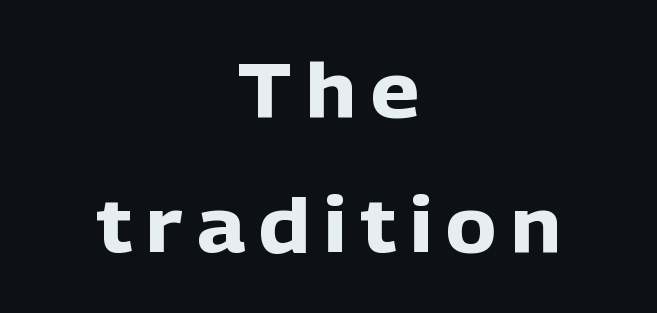
Posture: vertical. Spacing verdict: proportional, widths tailored to each character. The glyphs are unaccompanied by any horizontal stroke below them. The face used here is a sans, in the tradition of grotesques and geometrics. What weight is shown? A full bold with thick strokes. Where is the straight margin? There isn't one; the lines are centered.
